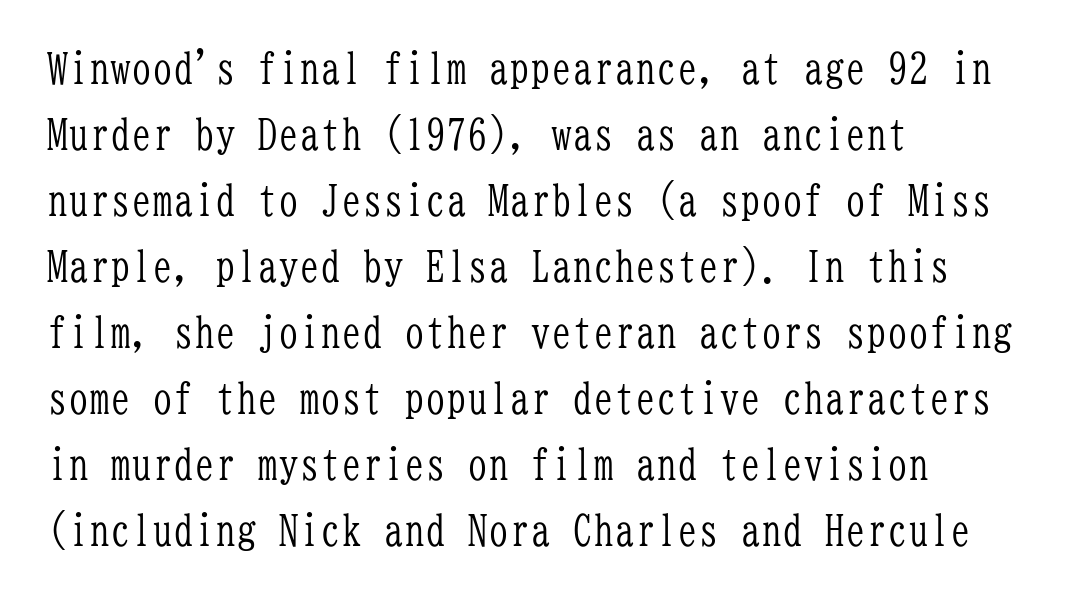
The image shows 42 px light, condensed serif type, upright, monospaced; set left-aligned, normal line spacing (1.57x), normal letter spacing, not underlined; low stroke contrast and a medium x-height.
